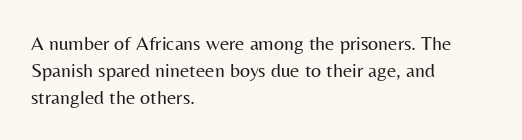
The image shows 20 px text type, upright; set left-aligned, normal line spacing (1.35x), normal letter spacing, not underlined.
